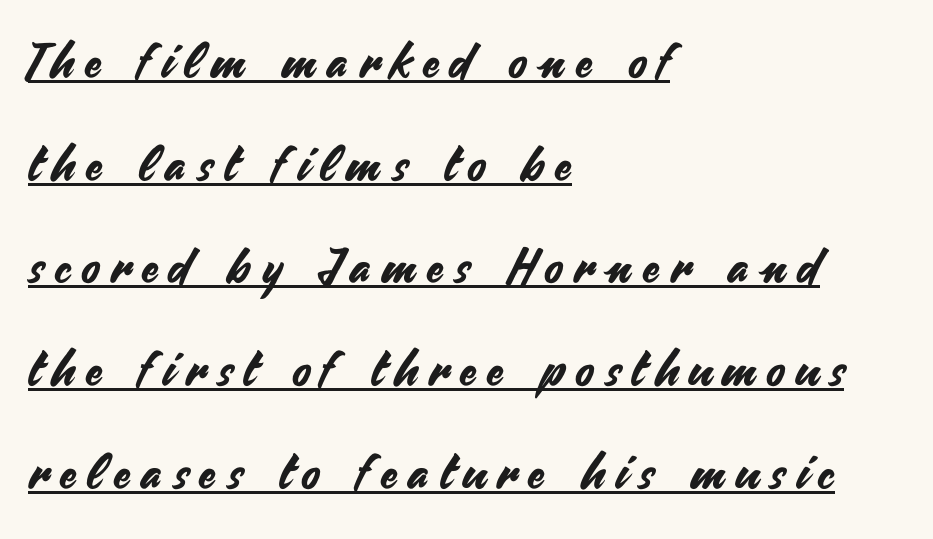
The image shows 48 px sans-serif type; set left-aligned, loose line spacing (2.14x), unusually wide letter spacing (+0.24 em), underlined; medium stroke contrast and a small x-height.
